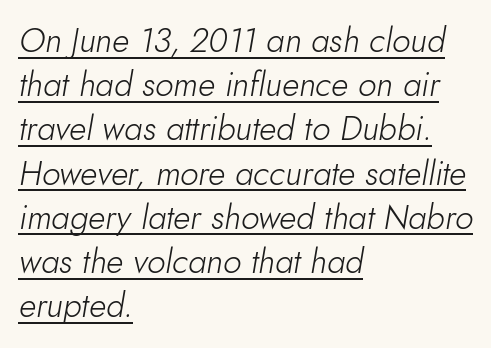
A quiet, ordinary-to-light weight characterises the typeface. Interline gaps are of average width in this sample. Compared with undecorated copy, this sample adds a rule below the words. You can tell it's italic because the verticals aren't actually vertical. You could not count columns in this text — the font is proportionally spaced.
